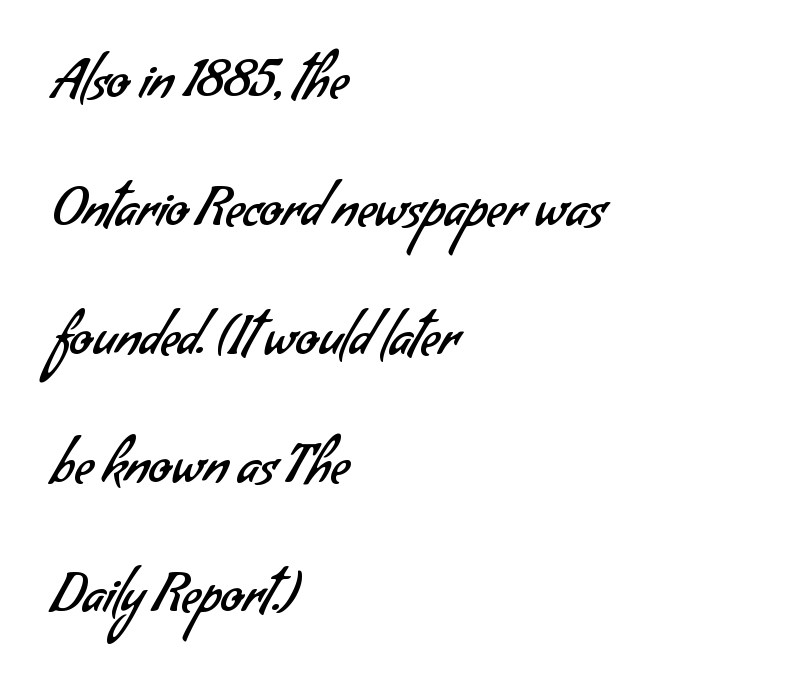
The lines in this sample share a left origin and differ only in where they stop. The passage shown is typeset with a sans-serif family. The lines are spread far apart with generous leading. Honestly, the letter spacing is just normal — you wouldn't notice it. The letters advance in unequal steps, a hallmark of proportional type.
